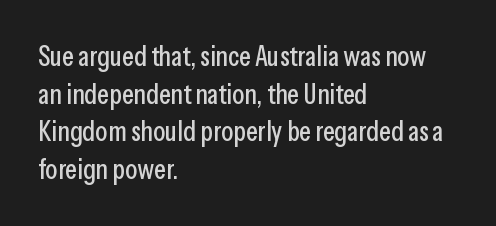
Q: Is the text italic (slanted)? A: No, it is upright.
Q: Is the typeface a serif or a sans-serif typeface? A: Sans-serif.
Q: Is the text underlined? A: No.
Q: How is the paragraph aligned? A: Left-aligned.
Q: Is the spacing between letters normal or unusually wide? A: Normal.
Q: Is the spacing between lines tight, normal or loose? A: Normal.
Q: Width (condensed, normal, or wide)? A: Condensed.
Q: Stroke contrast? A: Low.
Q: x-height? A: Medium.
Q: Monospaced? A: No.
